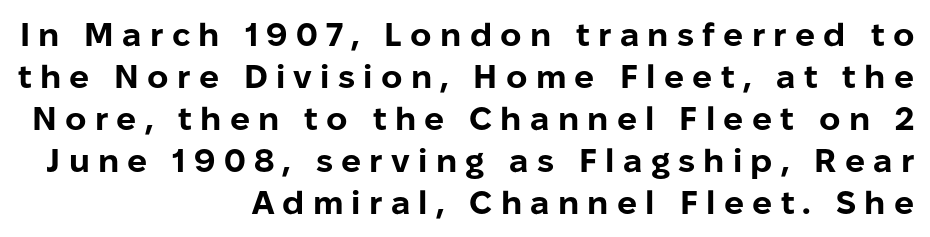
The image shows 33 px bold sans-serif type, upright; set right-aligned, normal line spacing (1.27x), unusually wide letter spacing (+0.25 em), not underlined; low stroke contrast and a medium x-height.
